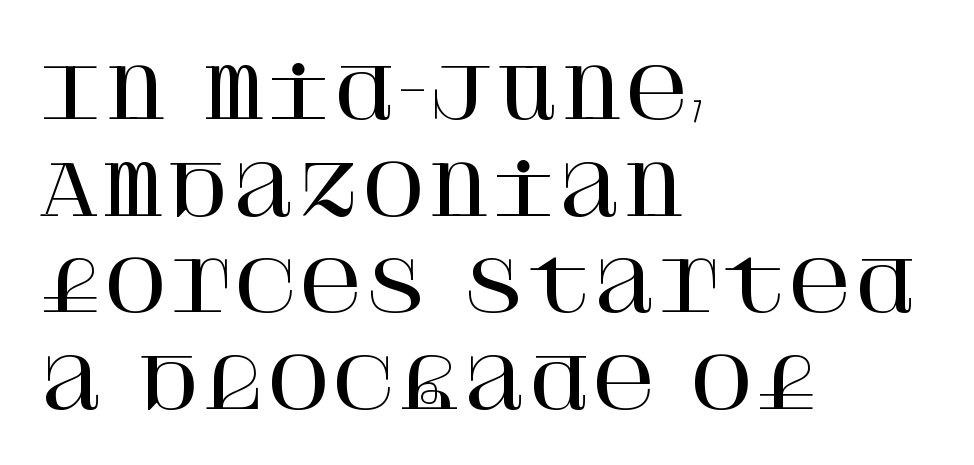
{"serif": "yes", "italic": "no", "width": "normal", "stroke_contrast": "high", "x_height": "large", "underline": "no", "align": "left", "line_spacing": "normal", "line_spacing_ratio": 1.38, "letter_spacing": "normal", "letter_spacing_em": 0.0, "glyph_px": 70}
